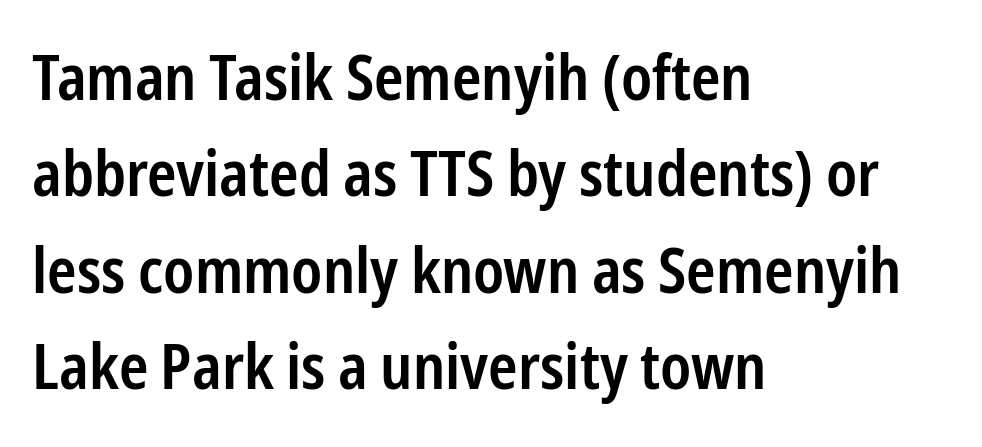
{"serif": "no", "italic": "no", "bold": "semi", "weight": "semibold", "width": "condensed", "stroke_contrast": "low", "x_height": "medium", "monospaced": "no", "underline": "no", "align": "left", "line_spacing": "normal", "line_spacing_ratio": 1.53, "letter_spacing": "normal", "letter_spacing_em": 0.0, "glyph_px": 63}
